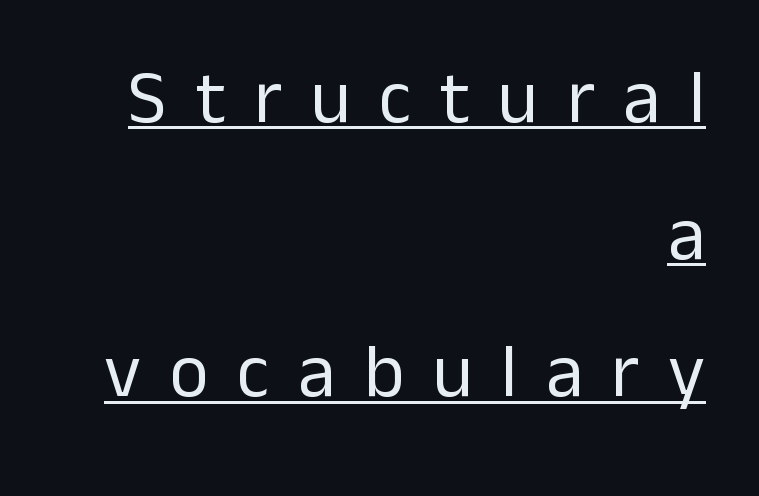
{"serif": "no", "italic": "no", "bold": "no", "weight": "regular", "width": "normal", "stroke_contrast": "low", "x_height": "medium", "monospaced": "no", "underline": "yes", "align": "right", "line_spacing_ratio": 1.83, "letter_spacing": "wide", "letter_spacing_em": 0.38, "glyph_px": 75}
